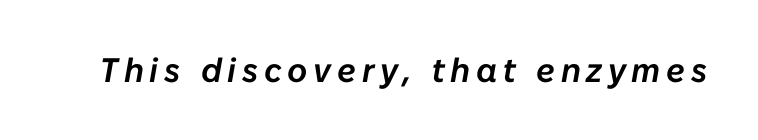
{"italic": "yes", "lean": "right", "slant_degrees": 10, "width": "normal", "stroke_contrast": "low", "x_height": "medium", "monospaced": "no", "underline": "no", "glyph_px": 34}
